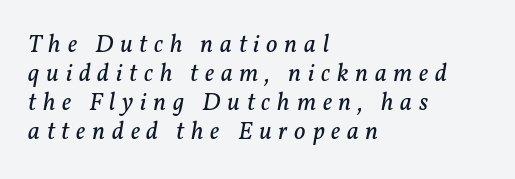
{"italic": "yes", "lean": "right", "slant_degrees": 11, "bold": "no", "underline": "no", "align": "left", "line_spacing_ratio": 1.16, "letter_spacing": "wide", "letter_spacing_em": 0.27, "glyph_px": 25}
